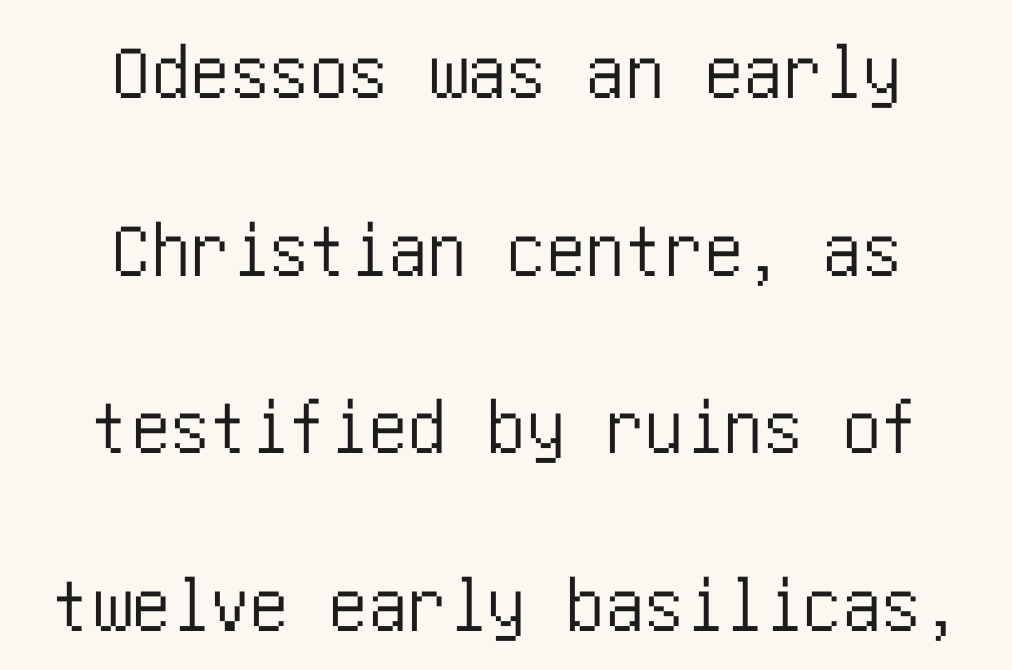
Q: Is the text italic (slanted)? A: No, it is upright.
Q: Is the typeface a serif or a sans-serif typeface? A: Sans-serif.
Q: Is the text underlined? A: No.
Q: How is the paragraph aligned? A: Centered.
Q: Is the spacing between letters normal or unusually wide? A: Normal.
Q: Is the spacing between lines tight, normal or loose? A: Loose.
Q: Width (condensed, normal, or wide)? A: Condensed.
Q: Stroke contrast? A: Low.
Q: x-height? A: Large.
